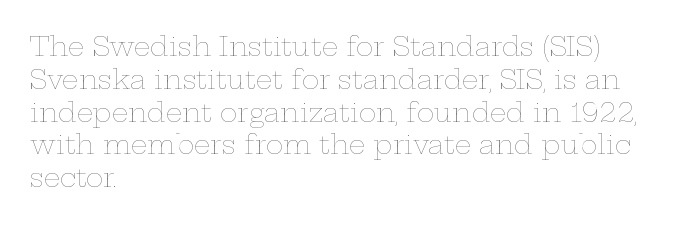
Q: Is the text bold? A: No.
Q: Is the text italic (slanted)? A: No, it is upright.
Q: Is the text underlined? A: No.
Q: How is the paragraph aligned? A: Left-aligned.
Q: Is the spacing between letters normal or unusually wide? A: Normal.
Q: Is the spacing between lines tight, normal or loose? A: Normal.
